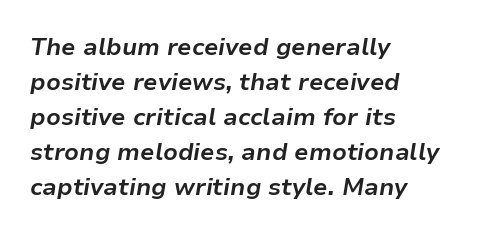
{"italic": "yes", "lean": "right", "slant_degrees": 9, "bold": "yes", "underline": "no", "align": "left", "line_spacing": "normal", "line_spacing_ratio": 1.46, "letter_spacing": "normal", "letter_spacing_em": 0.0, "glyph_px": 24}
